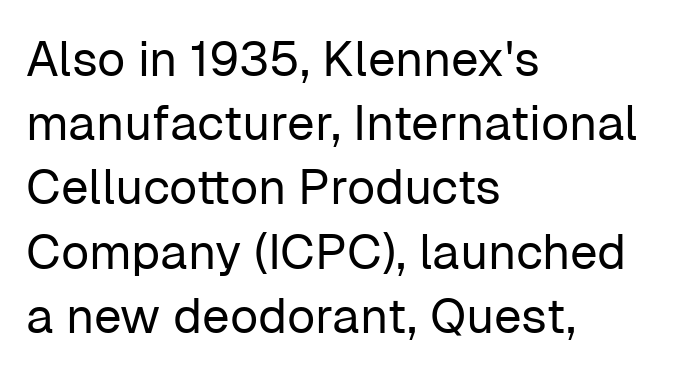
Q: Is the text bold? A: No.
Q: Is the text italic (slanted)? A: No, it is upright.
Q: Is the typeface a serif or a sans-serif typeface? A: Sans-serif.
Q: Is the text underlined? A: No.
Q: How is the paragraph aligned? A: Left-aligned.
Q: Is the spacing between letters normal or unusually wide? A: Normal.
Q: Is the spacing between lines tight, normal or loose? A: Normal.
Q: Width (condensed, normal, or wide)? A: Normal.
Q: Stroke contrast? A: Low.
Q: x-height? A: Medium.
Q: Monospaced? A: No.
